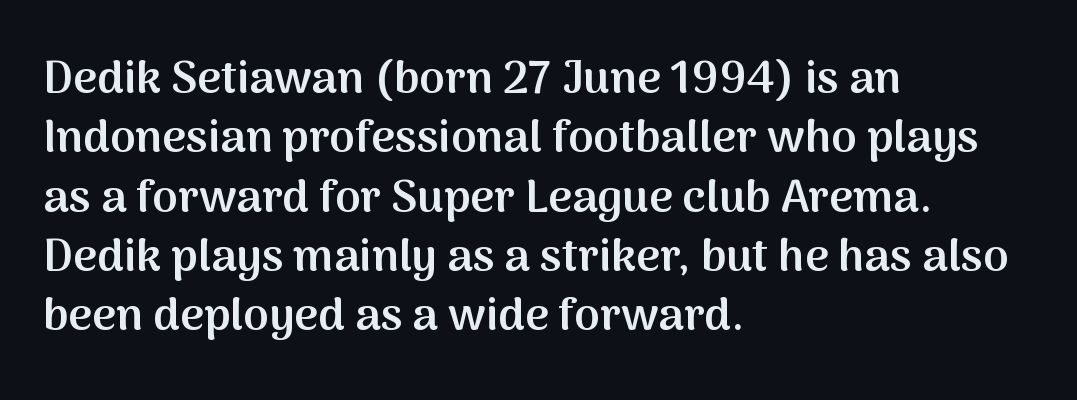
{"serif": "no", "italic": "no", "bold": "semi", "weight": "semibold", "width": "normal", "stroke_contrast": "medium", "x_height": "medium", "monospaced": "no", "underline": "no", "align": "left", "line_spacing": "normal", "line_spacing_ratio": 1.29, "letter_spacing": "normal", "letter_spacing_em": 0.0, "glyph_px": 46}
